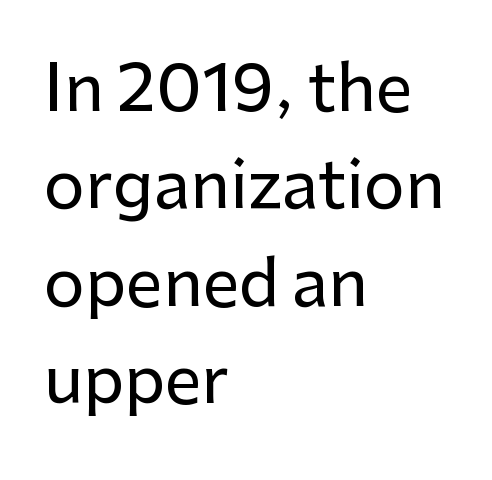
Q: Is the text italic (slanted)? A: No, it is upright.
Q: Is the typeface a serif or a sans-serif typeface? A: Sans-serif.
Q: Is the text underlined? A: No.
Q: How is the paragraph aligned? A: Left-aligned.
Q: Is the spacing between letters normal or unusually wide? A: Normal.
Q: Is the spacing between lines tight, normal or loose? A: Normal.
Q: Width (condensed, normal, or wide)? A: Normal.
Q: Stroke contrast? A: Low.
Q: x-height? A: Medium.
Q: Monospaced? A: No.
